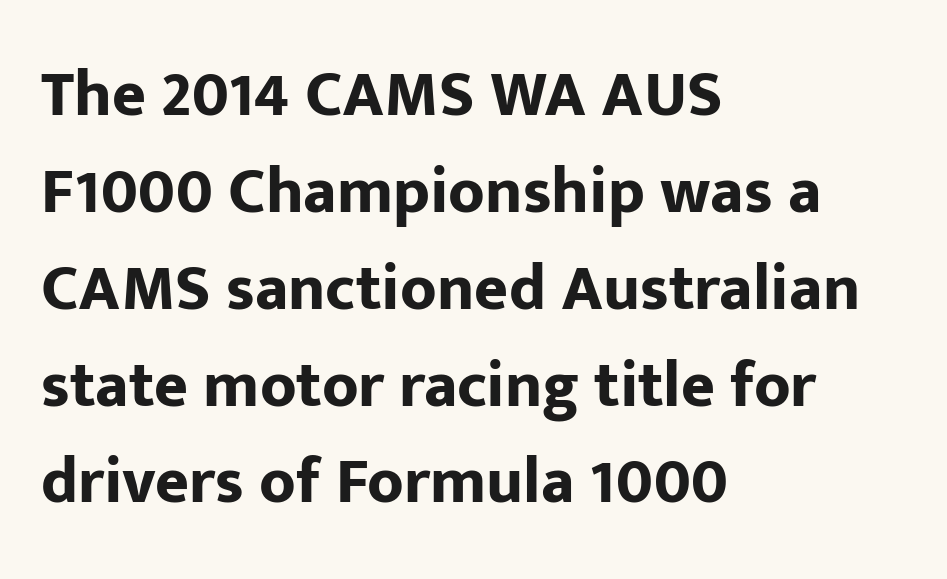
Check where the strokes stop: nothing finishes them off — pure sans. These lines are rendered in a variable-pitch font. Honestly, the letter spacing is just normal — you wouldn't notice it. The typesetter chose a ragged-right arrangement here. If you drew a line through each stem, it would be perfectly vertical. Nobody drew a line under any word here.
